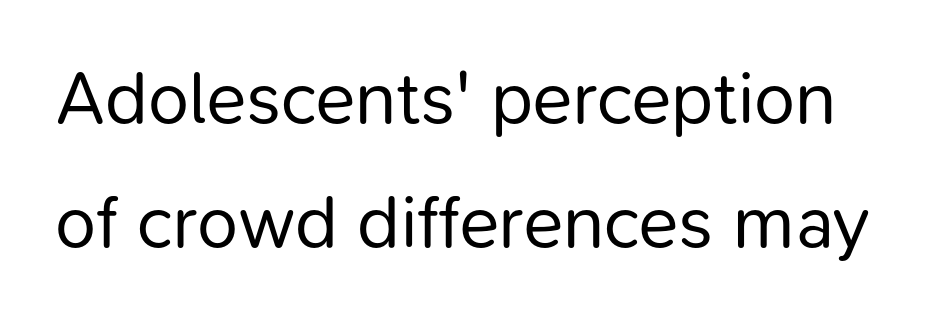
The image shows 74 px regular-weight sans-serif type, upright; set normal line spacing (1.67x), normal letter spacing, not underlined; low stroke contrast and a medium x-height.
